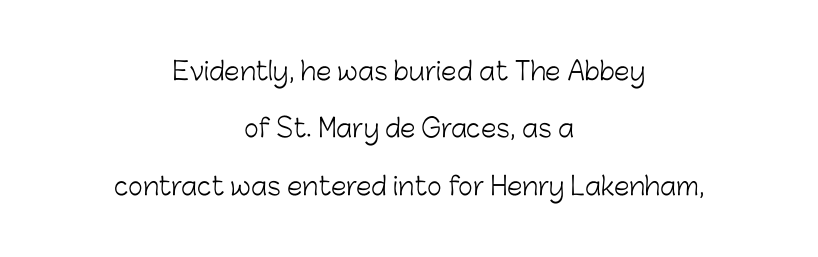
{"italic": "no", "bold": "no", "underline": "no", "align": "center", "line_spacing": "loose", "line_spacing_ratio": 2.3, "letter_spacing": "normal", "letter_spacing_em": 0.0, "glyph_px": 25}
